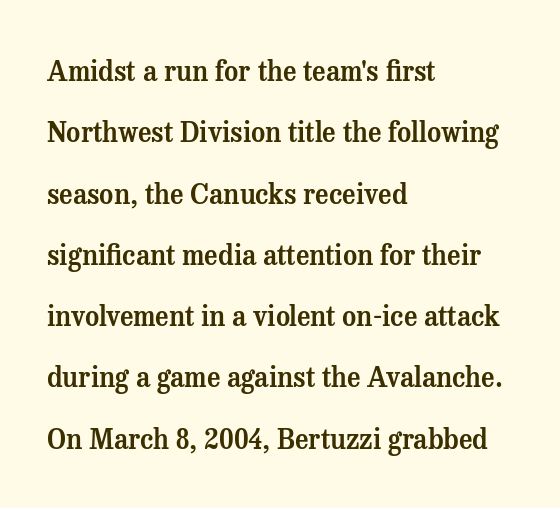
Caption: standard tracking, unaltered. The passage is arranged the way most books set body copy — flush left. The foot of each line stays bare and open. One glance says open: line gaps are wider than usual. It's the straight-up-and-down kind of type.
